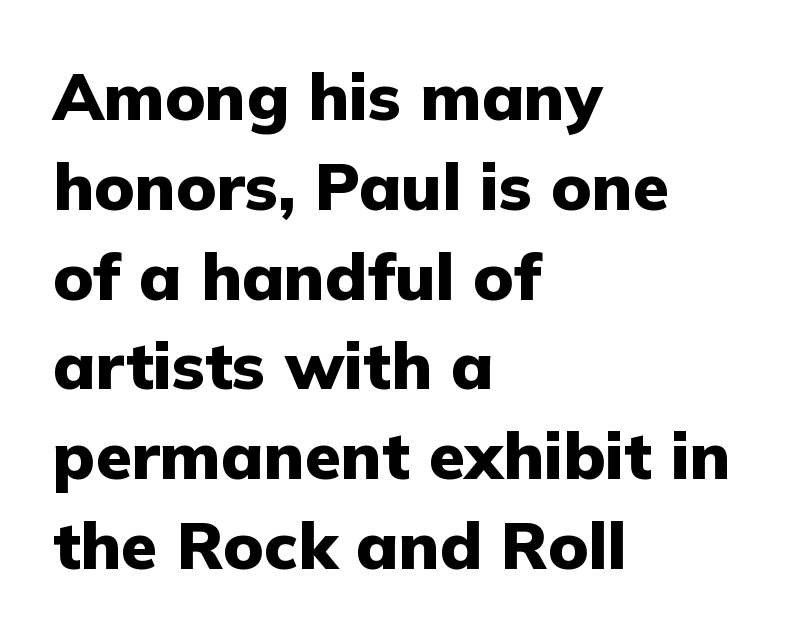
Is there any slant? The stems are plumb. A classic flush-left, rag-right setting is used for this passage. Characters follow at the spacing the type designer built in. Stroke thickness is high; the sample reads as a true bold. These lines are composed in type without serifs. The face used here is proportionally spaced, like ordinary book or web type.
